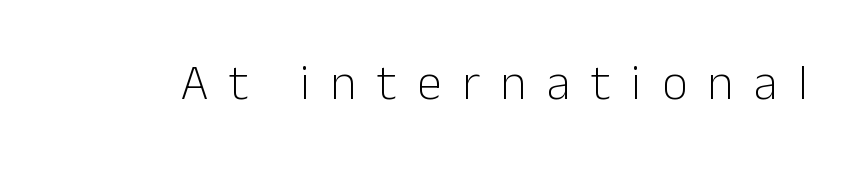
{"serif": "no", "italic": "no", "bold": "no", "weight": "light", "width": "normal", "stroke_contrast": "low", "x_height": "medium", "monospaced": "no", "underline": "no", "letter_spacing": "wide", "letter_spacing_em": 0.41, "glyph_px": 50}
